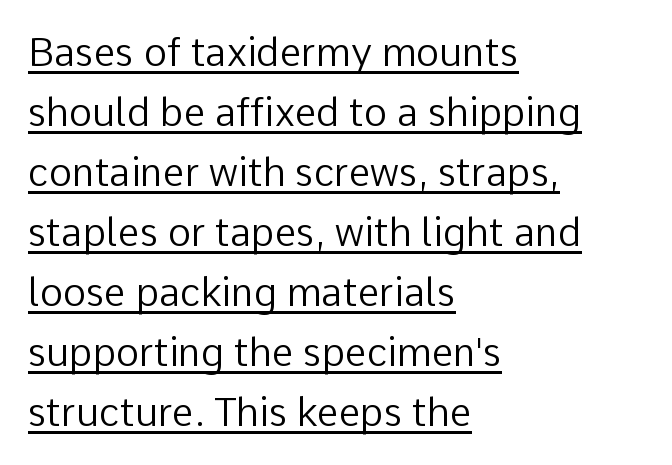
This is roman type, the default non-slanted kind. Horizontally, the lines are justified to the leading edge only. Somebody hit Ctrl+U on this one — the words are underlined. The line-height multiplier appears to be the usual default.
